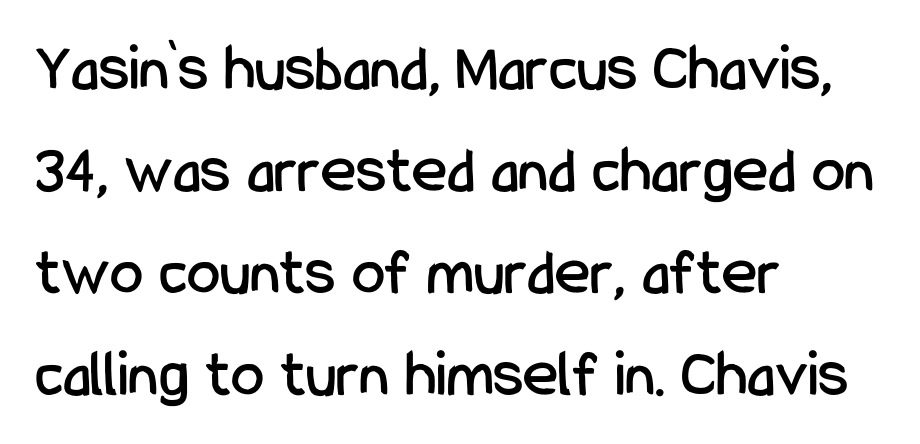
Q: Is the text italic (slanted)? A: No, it is upright.
Q: Is the typeface a serif or a sans-serif typeface? A: Sans-serif.
Q: Is the text underlined? A: No.
Q: How is the paragraph aligned? A: Left-aligned.
Q: Is the spacing between letters normal or unusually wide? A: Normal.
Q: Is the spacing between lines tight, normal or loose? A: Normal.
Q: Width (condensed, normal, or wide)? A: Condensed.
Q: Stroke contrast? A: Low.
Q: x-height? A: Medium.
Q: Monospaced? A: No.
